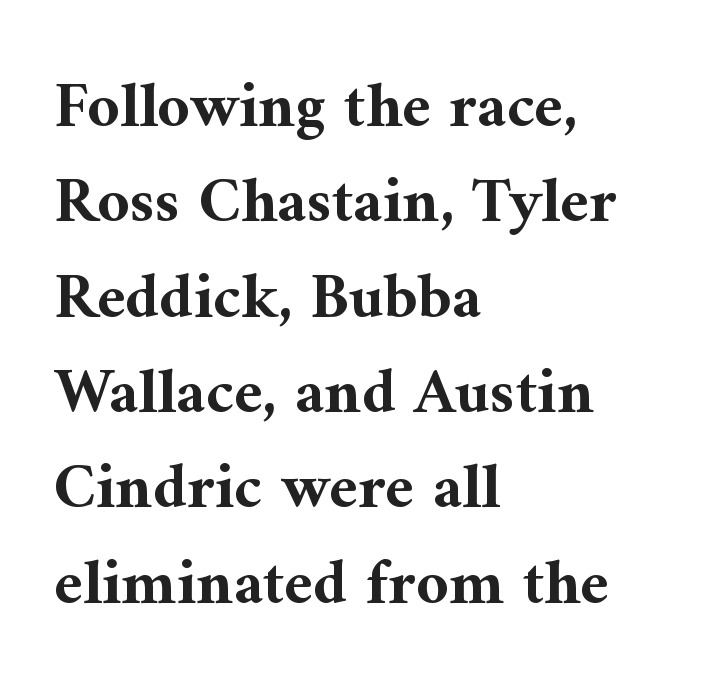
Q: Is the text bold? A: Yes.
Q: Is the text italic (slanted)? A: No, it is upright.
Q: Is the typeface a serif or a sans-serif typeface? A: Serif.
Q: Is the text underlined? A: No.
Q: How is the paragraph aligned? A: Left-aligned.
Q: Is the spacing between letters normal or unusually wide? A: Normal.
Q: Is the spacing between lines tight, normal or loose? A: Normal.
Q: Width (condensed, normal, or wide)? A: Normal.
Q: Stroke contrast? A: Medium.
Q: x-height? A: Medium.
Q: Monospaced? A: No.
